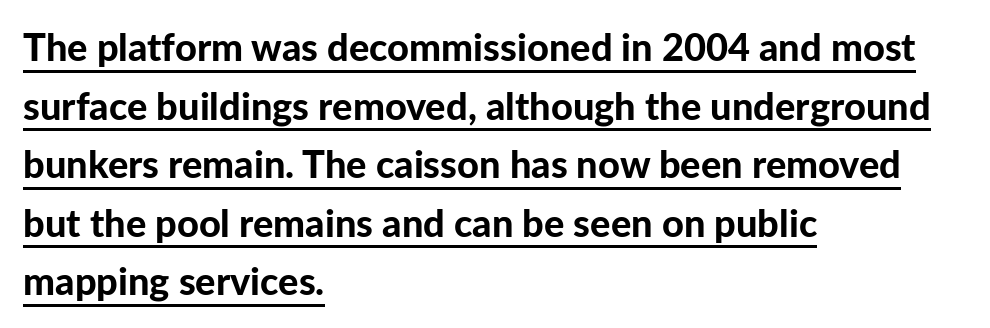
The image shows 38 px bold sans-serif type, upright; set left-aligned, normal line spacing (1.54x), normal letter spacing, underlined; low stroke contrast and a medium x-height.
